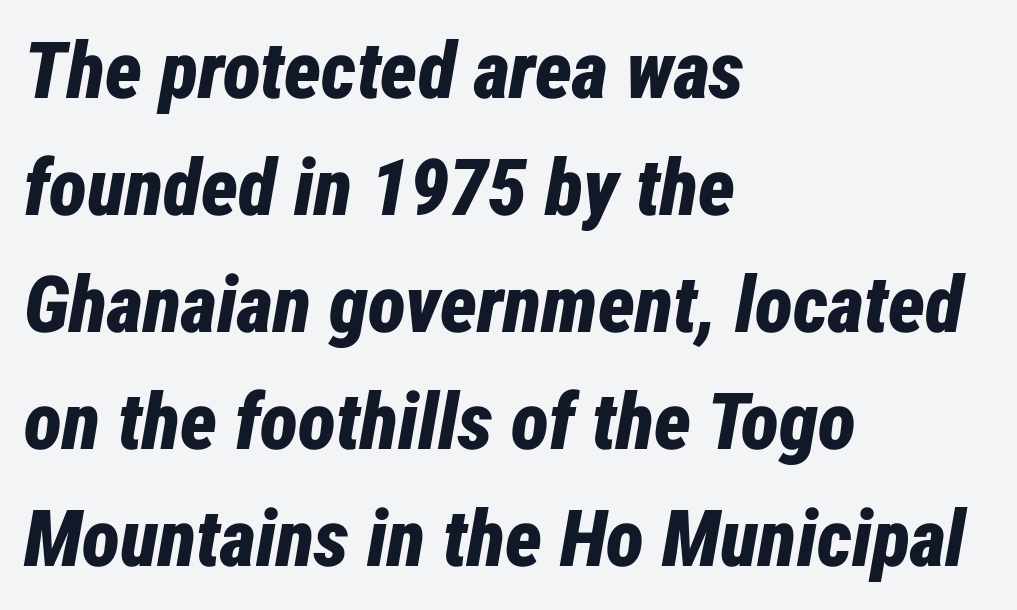
The image shows 79 px bold, condensed type, italic (leaning right); set left-aligned, normal line spacing (1.48x), normal letter spacing, not underlined; low stroke contrast and a medium x-height.
